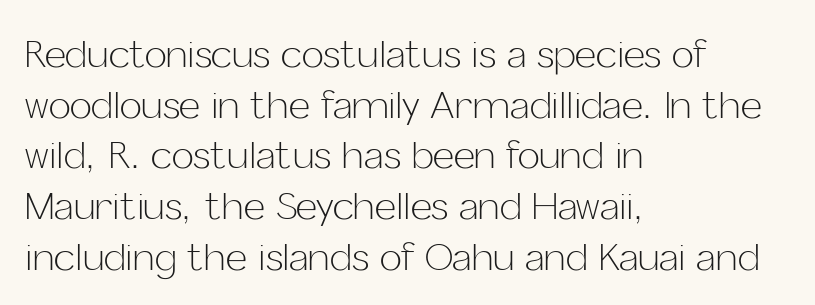
Q: Is the text bold? A: No.
Q: Is the text italic (slanted)? A: No, it is upright.
Q: Is the typeface a serif or a sans-serif typeface? A: Sans-serif.
Q: Is the text underlined? A: No.
Q: How is the paragraph aligned? A: Left-aligned.
Q: Is the spacing between letters normal or unusually wide? A: Normal.
Q: Is the spacing between lines tight, normal or loose? A: Normal.
Q: Width (condensed, normal, or wide)? A: Normal.
Q: Stroke contrast? A: Low.
Q: x-height? A: Medium.
Q: Monospaced? A: No.
